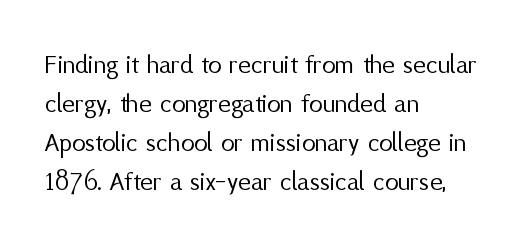
Nothing heavy about these letters — not bold at all. The block of text has a typical density, with ordinary space between rows. Posture: straight, roman, zero tilt. Quick note: underline off. The letterforms sit shoulder to shoulder at normal distance.
